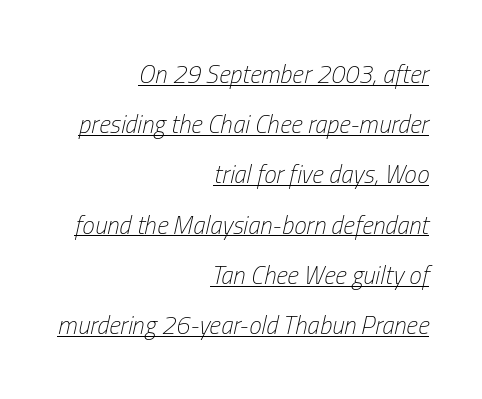
Q: Is the text bold? A: No.
Q: Is the text italic (slanted)? A: Yes, it leans right by about 13 degrees.
Q: Is the text underlined? A: Yes.
Q: How is the paragraph aligned? A: Right-aligned.
Q: Is the spacing between letters normal or unusually wide? A: Normal.
Q: Is the spacing between lines tight, normal or loose? A: Loose.
